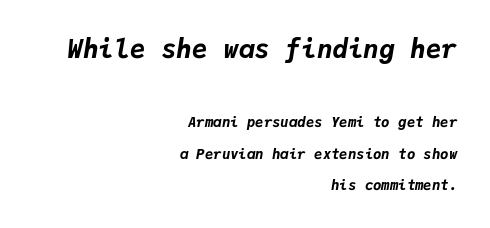
The image shows 26 px bold type, italic (leaning right); set right-aligned, loose line spacing (2.27x), normal letter spacing, not underlined; the first (top) block is 1.86x larger.
